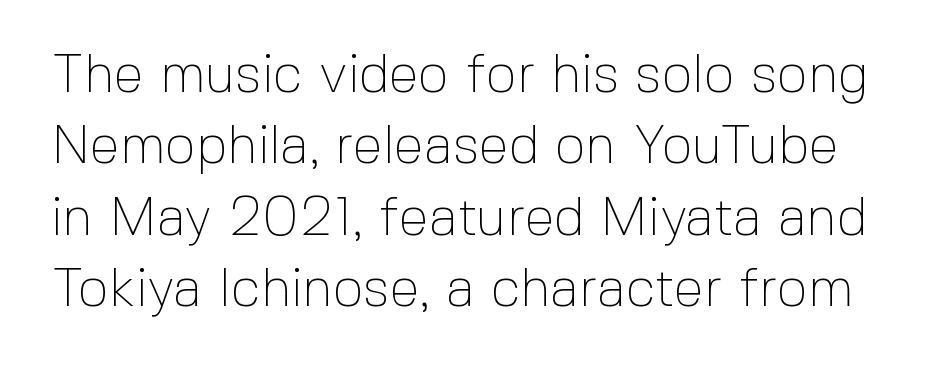
Q: Is the text bold? A: No.
Q: Is the text italic (slanted)? A: No, it is upright.
Q: Is the typeface a serif or a sans-serif typeface? A: Sans-serif.
Q: Is the text underlined? A: No.
Q: Is the spacing between letters normal or unusually wide? A: Normal.
Q: Is the spacing between lines tight, normal or loose? A: Normal.
Q: Width (condensed, normal, or wide)? A: Normal.
Q: x-height? A: Medium.
Q: Monospaced? A: No.
